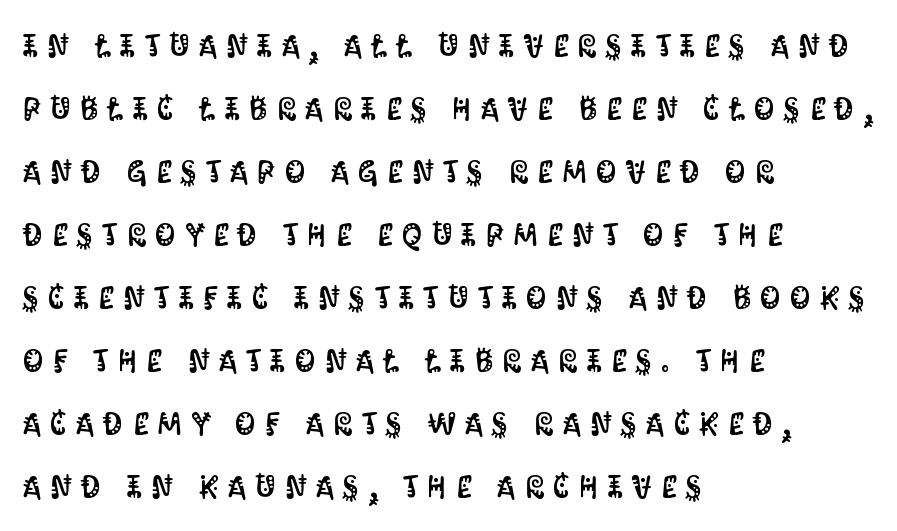
The image shows 32 px condensed sans-serif type, upright; set left-aligned, loose line spacing (1.97x), unusually wide letter spacing (+0.29 em), not underlined; medium stroke contrast and a large x-height.
